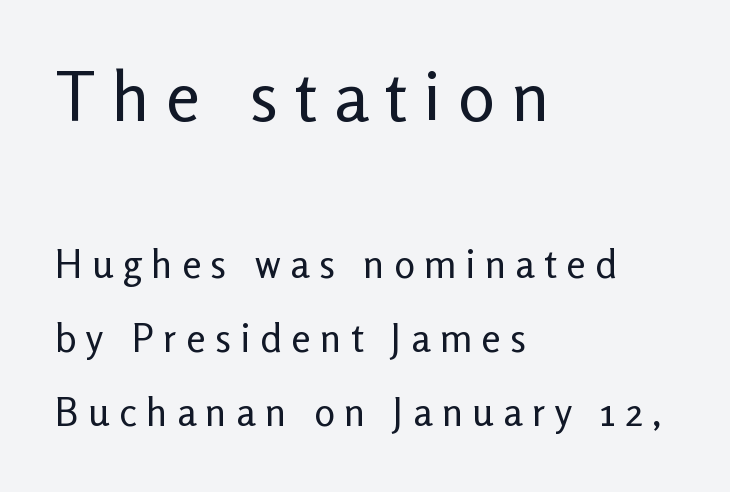
The image shows 69 px regular-weight sans-serif type, upright; set left-aligned, loose line spacing (1.9x), unusually wide letter spacing (+0.24 em), not underlined; the first (top) block is 1.77x larger; low stroke contrast and a medium x-height.
